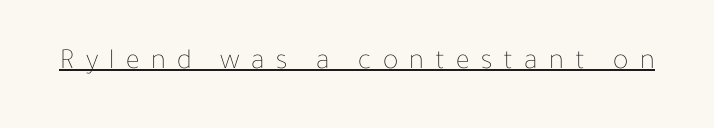
{"italic": "no", "bold": "no", "weight": "thin", "width": "normal", "stroke_contrast": "low", "x_height": "medium", "monospaced": "no", "underline": "yes", "letter_spacing": "wide", "letter_spacing_em": 0.39, "glyph_px": 29}
